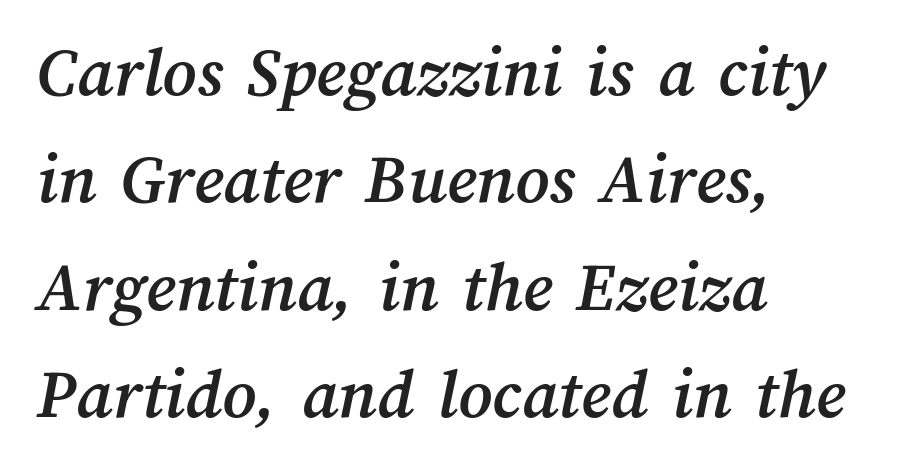
Q: Is the text underlined? A: No.
Q: How is the paragraph aligned? A: Left-aligned.
Q: Is the spacing between letters normal or unusually wide? A: Normal.
Q: Is the spacing between lines tight, normal or loose? A: Normal.
Q: Width (condensed, normal, or wide)? A: Normal.
Q: Stroke contrast? A: Medium.
Q: x-height? A: Medium.
Q: Monospaced? A: No.
